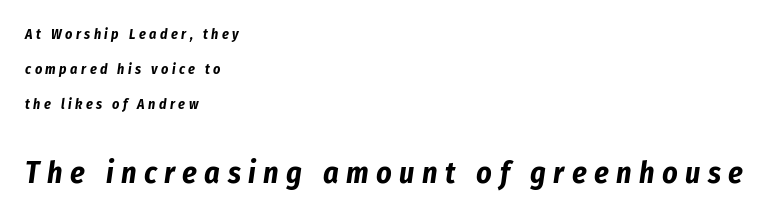
The face used here is proportionally spaced, like ordinary book or web type. How would I describe the line gaps? Wide and relaxed. Alignment: flush left. Does the weight exceed regular? Yes, all the way to bold.
